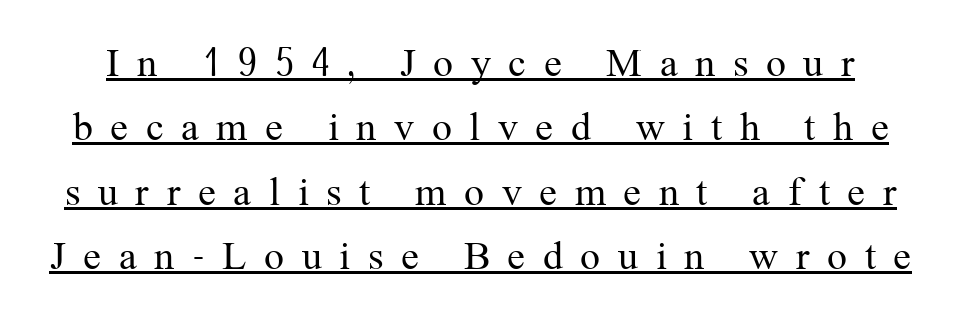
This sample uses expanded letter spacing, leaving extra air between glyphs. Italic? Not at all — the glyphs are vertical. Letterform terminals end in serifs throughout the passage. Weight: regular or lighter. Somebody hit Ctrl+U on this one — the words are underlined. The passage shown stacks its lines at a standard gap.
